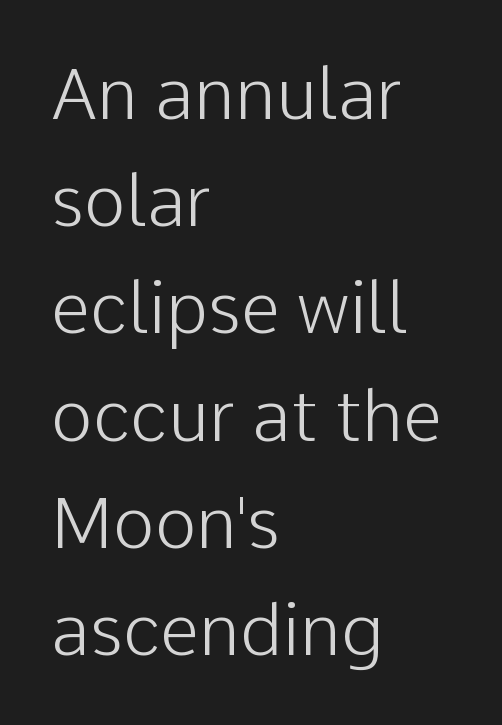
{"serif": "no", "italic": "no", "bold": "no", "weight": "light", "width": "normal", "stroke_contrast": "low", "x_height": "medium", "monospaced": "no", "underline": "no", "align": "left", "line_spacing": "normal", "line_spacing_ratio": 1.51, "letter_spacing": "normal", "letter_spacing_em": 0.0, "glyph_px": 71}
